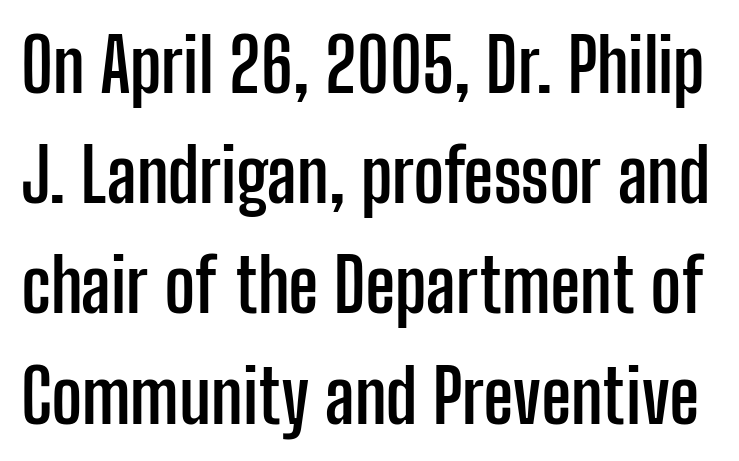
The image shows 73 px semibold, condensed sans-serif type, upright; set normal line spacing (1.51x), normal letter spacing, not underlined; low stroke contrast and a medium x-height.
